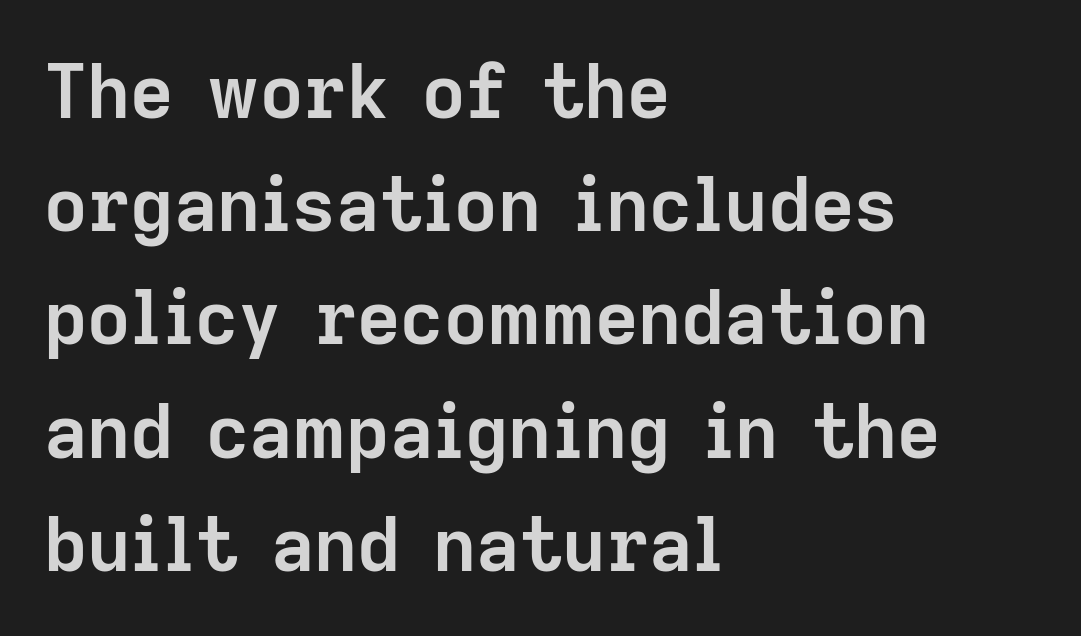
{"serif": "no", "italic": "no", "bold": "yes", "weight": "semibold", "width": "normal", "stroke_contrast": "low", "x_height": "medium", "monospaced": "no", "underline": "no", "align": "left", "line_spacing": "normal", "line_spacing_ratio": 1.51, "letter_spacing": "normal", "letter_spacing_em": 0.0, "glyph_px": 75}
